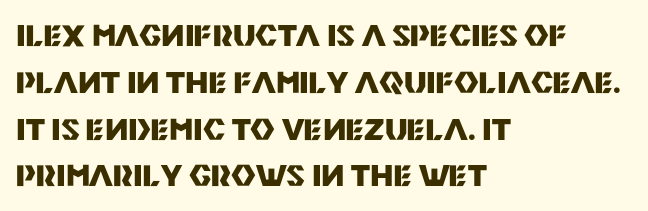
The image shows 30 px heavy sans-serif type, upright; set left-aligned, normal line spacing (1.56x), normal letter spacing, not underlined; medium stroke contrast and a large x-height.
